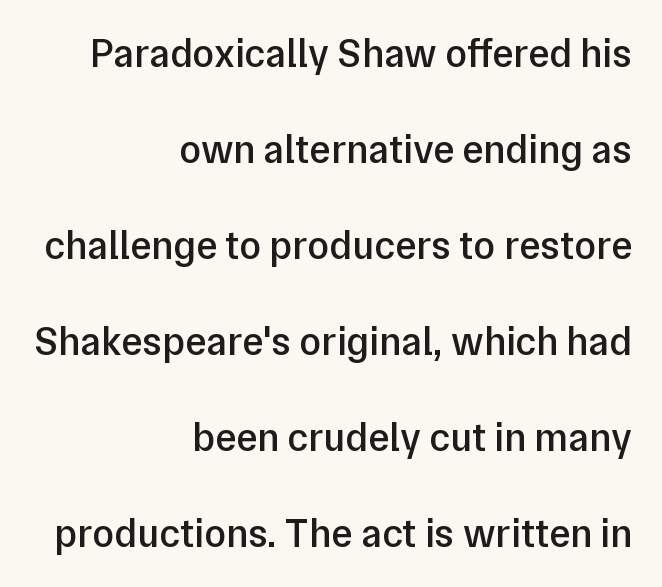
Q: Is the text bold? A: Semi-bold.
Q: Is the text italic (slanted)? A: No, it is upright.
Q: Is the typeface a serif or a sans-serif typeface? A: Sans-serif.
Q: Is the text underlined? A: No.
Q: How is the paragraph aligned? A: Right-aligned.
Q: Is the spacing between letters normal or unusually wide? A: Normal.
Q: Is the spacing between lines tight, normal or loose? A: Loose.
Q: Width (condensed, normal, or wide)? A: Normal.
Q: Stroke contrast? A: Low.
Q: x-height? A: Medium.
Q: Monospaced? A: No.
